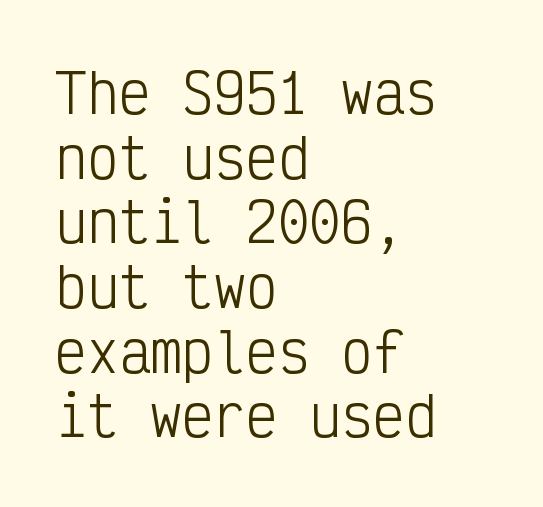
Q: Is the text bold? A: No.
Q: Is the text italic (slanted)? A: No, it is upright.
Q: Is the typeface a serif or a sans-serif typeface? A: Sans-serif.
Q: Is the text underlined? A: No.
Q: How is the paragraph aligned? A: Left-aligned.
Q: Is the spacing between letters normal or unusually wide? A: Normal.
Q: Width (condensed, normal, or wide)? A: Condensed.
Q: Stroke contrast? A: Low.
Q: x-height? A: Medium.
Q: Monospaced? A: Yes.
